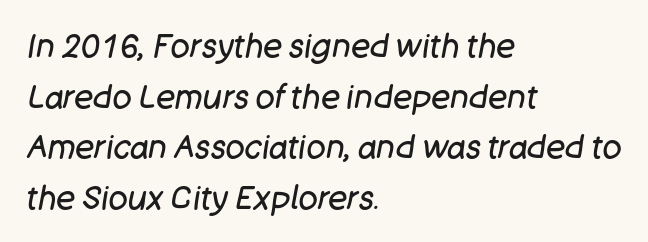
The image shows 32 px regular-weight type, italic (leaning right); set left-aligned, normal line spacing (1.58x), normal letter spacing, not underlined; low stroke contrast and a large x-height.
